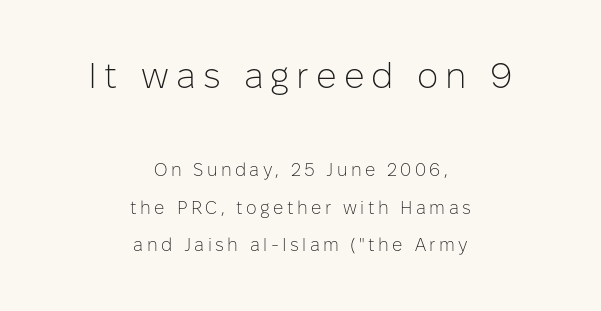
Q: Is the text bold? A: No.
Q: Is the text italic (slanted)? A: No, it is upright.
Q: Is the typeface a serif or a sans-serif typeface? A: Sans-serif.
Q: Is the text underlined? A: No.
Q: How is the paragraph aligned? A: Centered.
Q: Is the spacing between lines tight, normal or loose? A: Loose.
Q: Which block of text is set in a larger size, the first (top) or the second (bottom)? A: The first (top) one.
Q: Width (condensed, normal, or wide)? A: Normal.
Q: Stroke contrast? A: Low.
Q: x-height? A: Medium.
Q: Monospaced? A: No.
